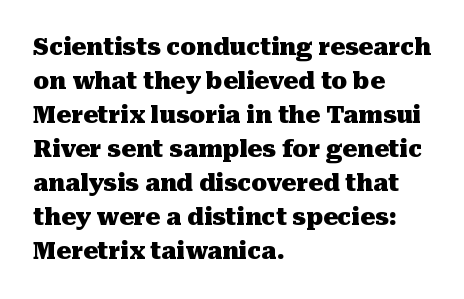
The strip under each line holds only bare page. How are the letters spaced? Ordinarily, with no added tracking. Line spacing here is normal. This rendering uses left alignment, leaving the right contour irregular. When letters stand straight like this, we call the style roman or upright. The rendering uses a bold face; every stroke is thick and dark.
